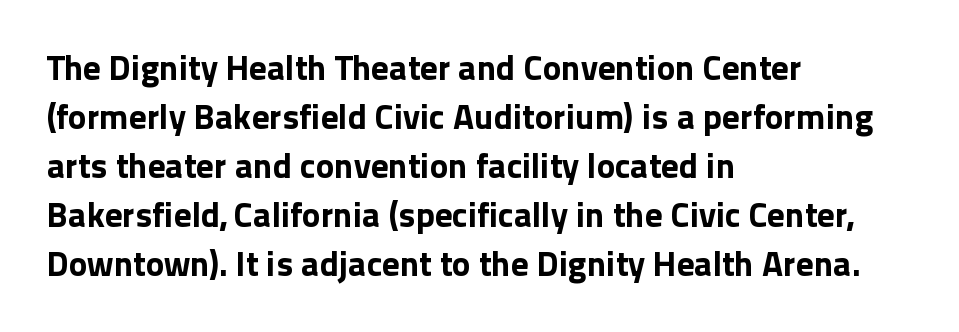
The image shows 35 px bold sans-serif type, upright; set left-aligned, normal line spacing (1.4x), normal letter spacing, not underlined; a medium x-height.
